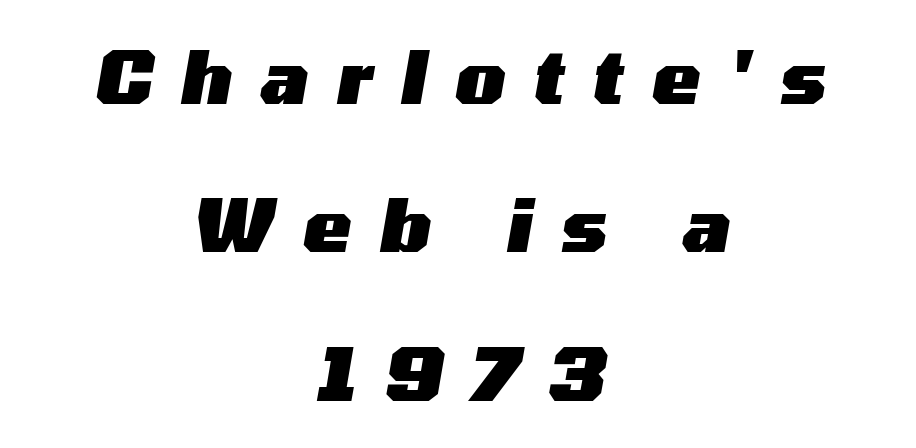
The image shows 72 px heavy, wide type, italic (leaning right); set centered, loose line spacing (2.06x), unusually wide letter spacing (+0.4 em), not underlined; medium stroke contrast and a medium x-height.
